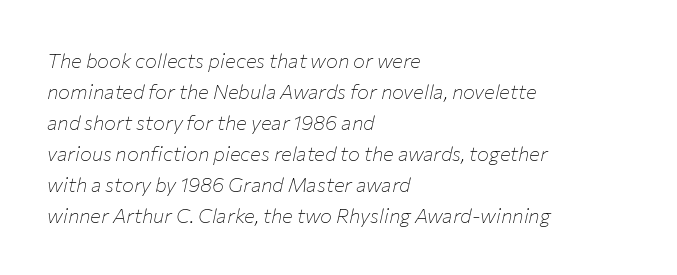
Q: Is the text bold? A: No.
Q: Is the text italic (slanted)? A: Yes, it leans right by about 12 degrees.
Q: Is the text underlined? A: No.
Q: How is the paragraph aligned? A: Left-aligned.
Q: Is the spacing between letters normal or unusually wide? A: Normal.
Q: Is the spacing between lines tight, normal or loose? A: Normal.
